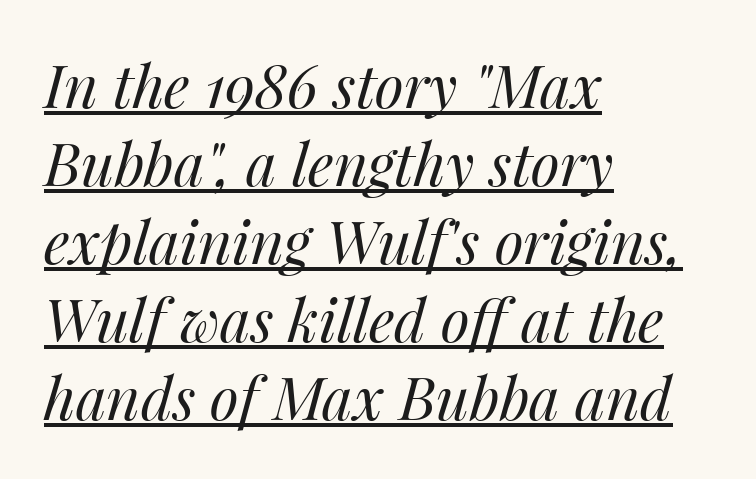
Has an underline been added? It has. The letters are slanted; this is an italic face. Caption: standard tracking, unaltered. These lines are rendered in a variable-pitch font. The line-height multiplier appears to be the usual default. This sample is left-justified, so line endings fall wherever the words run out.
